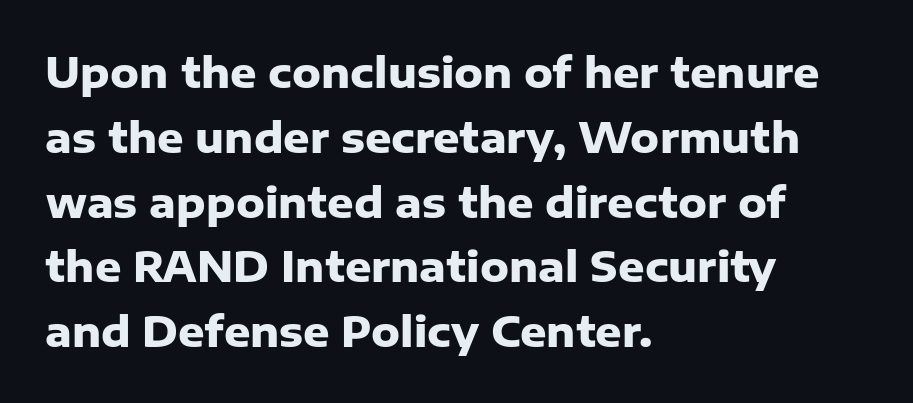
Honestly, there is no underline to notice here at all. Heft: maximum for text — a bold. Glyph-to-glyph distance matches everyday printed text. The letters stand straight up with perfectly vertical stems. This is sans-serif lettering, the kind often seen on screens and signage.
